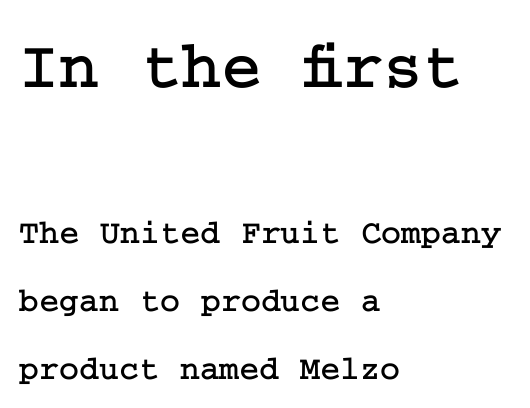
Q: Is the text italic (slanted)? A: No, it is upright.
Q: Is the typeface a serif or a sans-serif typeface? A: Serif.
Q: Is the text underlined? A: No.
Q: How is the paragraph aligned? A: Left-aligned.
Q: Is the spacing between letters normal or unusually wide? A: Normal.
Q: Is the spacing between lines tight, normal or loose? A: Loose.
Q: Which block of text is set in a larger size, the first (top) or the second (bottom)? A: The first (top) one.
Q: Width (condensed, normal, or wide)? A: Normal.
Q: Stroke contrast? A: Low.
Q: x-height? A: Medium.
